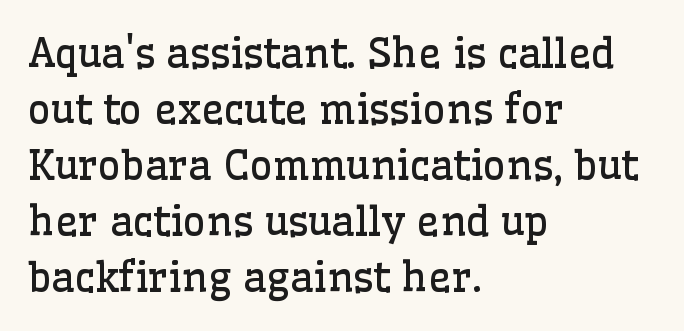
The rendering keeps characters at their native spacing. Whoever set this chose a conventional vertical rhythm. Unlike a clean sans, this face finishes its strokes with serifs. The specimen reads as upright at a glance.
